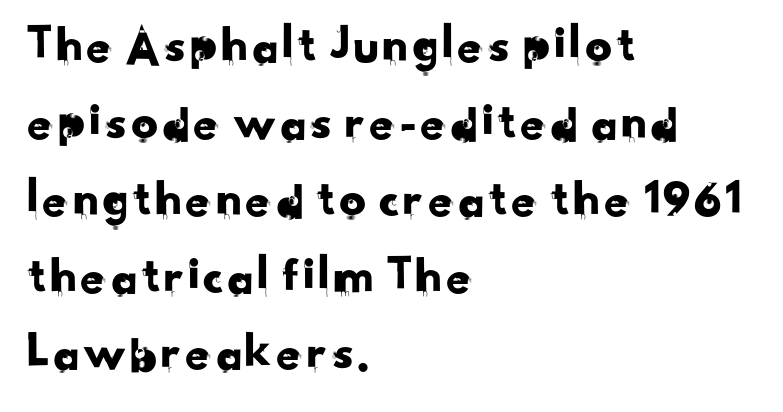
The image shows 53 px sans-serif type; set left-aligned, normal line spacing (1.45x), normal letter spacing, not underlined; low stroke contrast and a small x-height.
